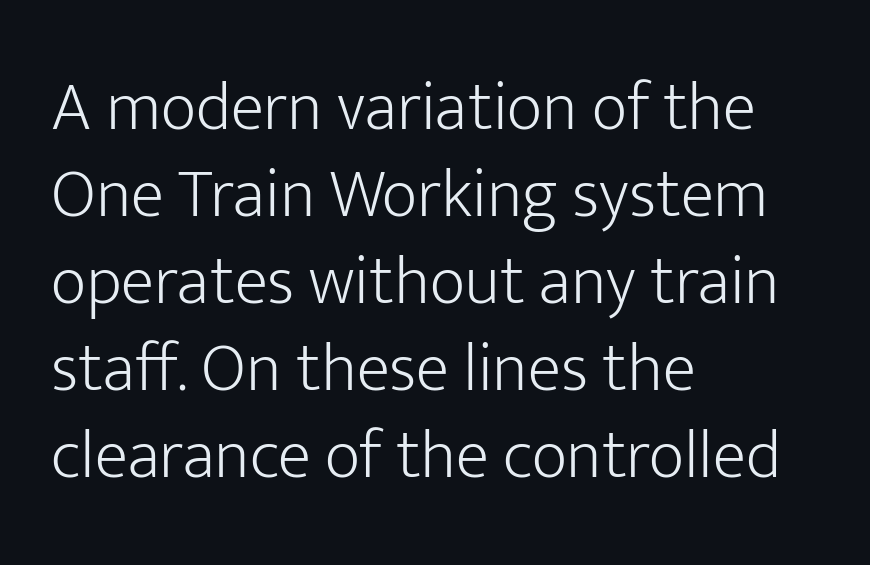
Italic? Not at all — the glyphs are vertical. The strokes carry an ordinary text weight at most. The compositor pushed each line to the left boundary. Proportional: the letters do not fall into vertical columns.
